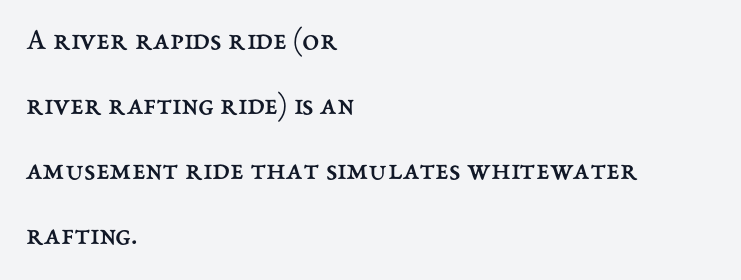
How would I describe the line gaps? Wide and relaxed. Check the space under the baseline: it is left empty. These lines are rendered in a variable-pitch font. How are the letters spaced? Ordinarily, with no added tracking. No letter is thick-stroked: the sample isn't bold. Caption: multi-line text, flush left, ragged right.
